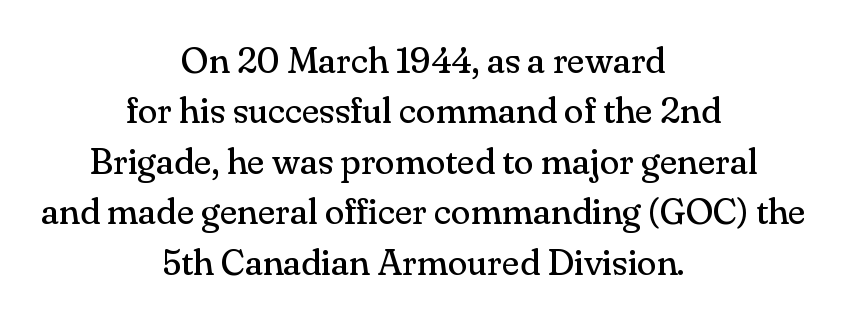
{"serif": "yes", "italic": "no", "bold": "no", "weight": "regular", "width": "normal", "stroke_contrast": "medium", "x_height": "small", "monospaced": "no", "underline": "no", "align": "center", "line_spacing": "normal", "line_spacing_ratio": 1.4, "letter_spacing": "normal", "letter_spacing_em": 0.0, "glyph_px": 36}
